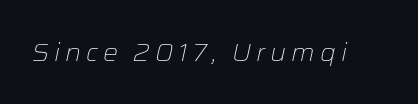
{"italic": "yes", "lean": "right", "slant_degrees": 12, "bold": "no", "underline": "no", "glyph_px": 25}
